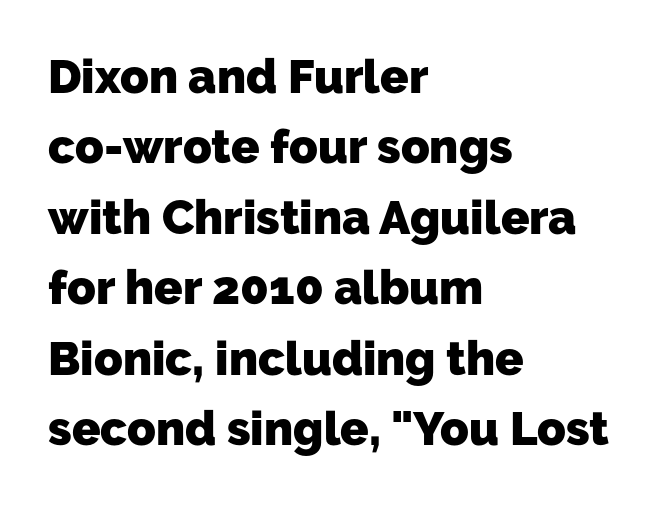
Q: Is the text bold? A: Yes.
Q: Is the typeface a serif or a sans-serif typeface? A: Sans-serif.
Q: Is the text underlined? A: No.
Q: How is the paragraph aligned? A: Left-aligned.
Q: Is the spacing between letters normal or unusually wide? A: Normal.
Q: Is the spacing between lines tight, normal or loose? A: Normal.
Q: Width (condensed, normal, or wide)? A: Normal.
Q: Stroke contrast? A: Low.
Q: x-height? A: Medium.
Q: Monospaced? A: No.
